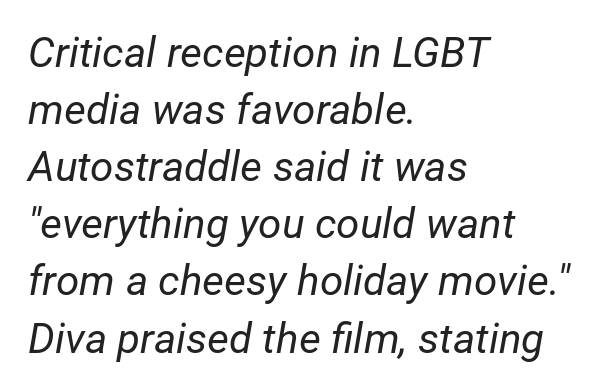
Q: Is the text bold? A: No.
Q: Is the text italic (slanted)? A: Yes, it leans right by about 12 degrees.
Q: Is the text underlined? A: No.
Q: How is the paragraph aligned? A: Left-aligned.
Q: Is the spacing between letters normal or unusually wide? A: Normal.
Q: Is the spacing between lines tight, normal or loose? A: Normal.
Q: Width (condensed, normal, or wide)? A: Normal.
Q: Stroke contrast? A: Low.
Q: x-height? A: Medium.
Q: Monospaced? A: No.
